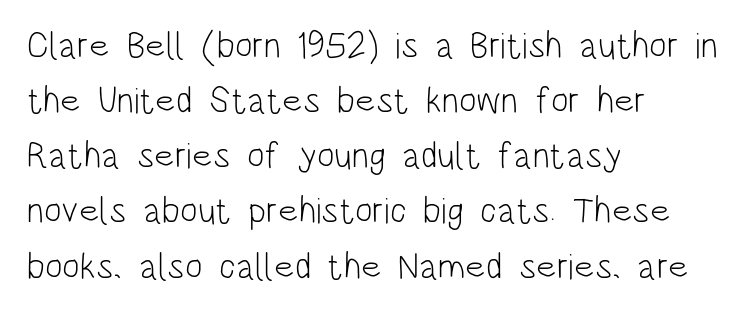
Q: Is the text bold? A: No.
Q: Is the text italic (slanted)? A: No, it is upright.
Q: Is the typeface a serif or a sans-serif typeface? A: Sans-serif.
Q: Is the text underlined? A: No.
Q: How is the paragraph aligned? A: Left-aligned.
Q: Is the spacing between letters normal or unusually wide? A: Normal.
Q: Is the spacing between lines tight, normal or loose? A: Normal.
Q: Width (condensed, normal, or wide)? A: Condensed.
Q: Stroke contrast? A: Low.
Q: x-height? A: Large.
Q: Monospaced? A: No.
